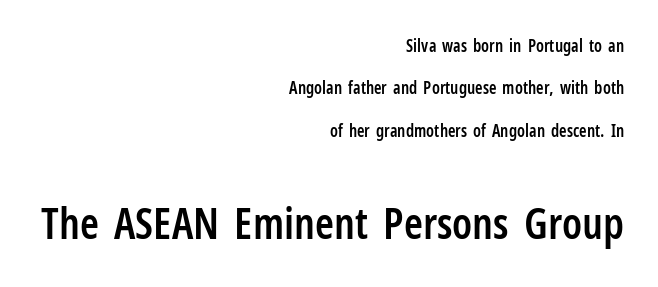
Q: Is the text bold? A: Semi-bold.
Q: Is the text italic (slanted)? A: No, it is upright.
Q: Is the typeface a serif or a sans-serif typeface? A: Sans-serif.
Q: Is the text underlined? A: No.
Q: How is the paragraph aligned? A: Right-aligned.
Q: Is the spacing between letters normal or unusually wide? A: Normal.
Q: Is the spacing between lines tight, normal or loose? A: Loose.
Q: Which block of text is set in a larger size, the first (top) or the second (bottom)? A: The second (bottom) one.
Q: Width (condensed, normal, or wide)? A: Condensed.
Q: Stroke contrast? A: Low.
Q: x-height? A: Medium.
Q: Monospaced? A: No.
